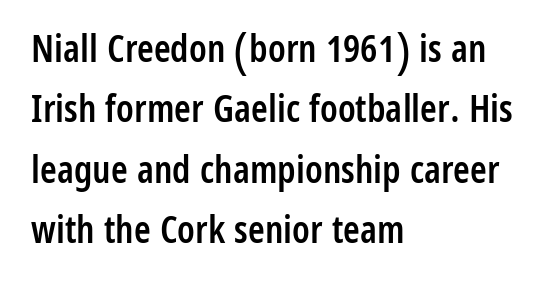
Q: Is the text bold? A: Semi-bold.
Q: Is the text italic (slanted)? A: No, it is upright.
Q: Is the typeface a serif or a sans-serif typeface? A: Sans-serif.
Q: Is the text underlined? A: No.
Q: How is the paragraph aligned? A: Left-aligned.
Q: Is the spacing between letters normal or unusually wide? A: Normal.
Q: Is the spacing between lines tight, normal or loose? A: Normal.
Q: Width (condensed, normal, or wide)? A: Condensed.
Q: Stroke contrast? A: Low.
Q: x-height? A: Medium.
Q: Monospaced? A: No.
